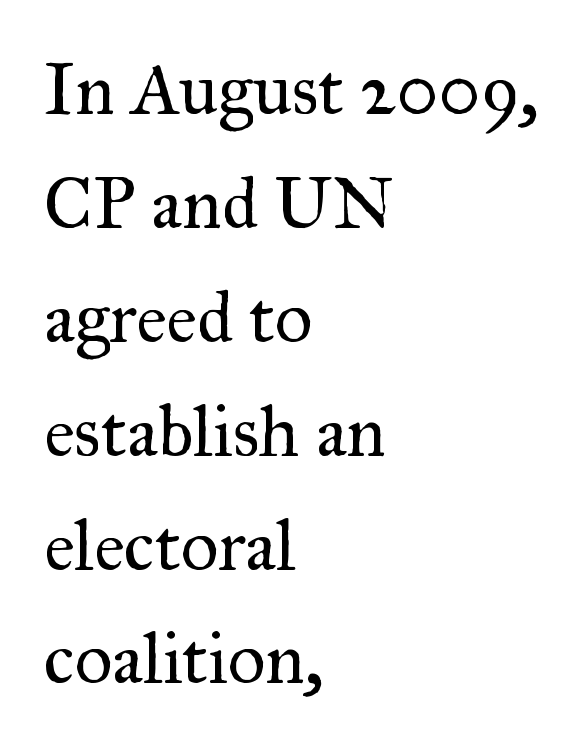
The image shows 73 px regular-weight serif type, upright; set left-aligned, normal line spacing (1.56x), normal letter spacing, not underlined; medium stroke contrast and a small x-height.
